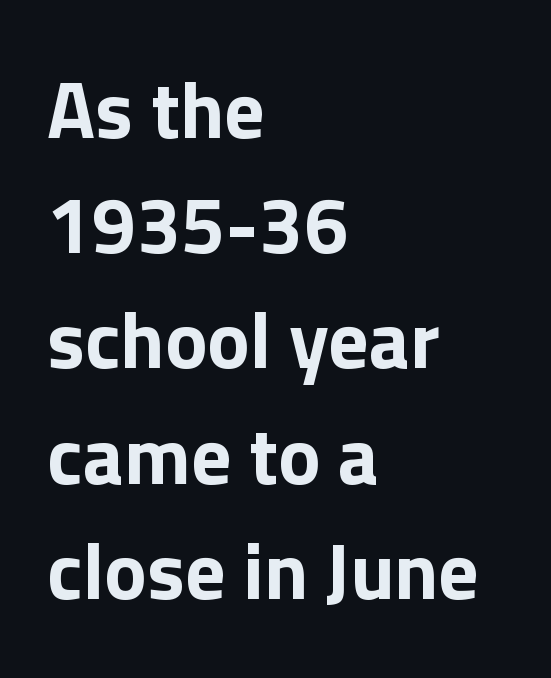
Q: Is the text bold? A: Yes.
Q: Is the text italic (slanted)? A: No, it is upright.
Q: Is the typeface a serif or a sans-serif typeface? A: Sans-serif.
Q: Is the text underlined? A: No.
Q: How is the paragraph aligned? A: Left-aligned.
Q: Is the spacing between letters normal or unusually wide? A: Normal.
Q: Is the spacing between lines tight, normal or loose? A: Normal.
Q: Width (condensed, normal, or wide)? A: Normal.
Q: x-height? A: Medium.
Q: Monospaced? A: No.
